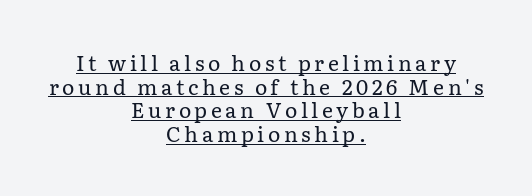
{"italic": "no", "bold": "no", "underline": "yes", "align": "center", "line_spacing": "tight", "line_spacing_ratio": 1.13, "glyph_px": 21}
